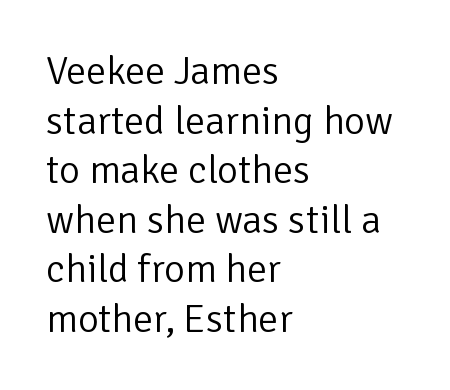
Q: Is the text bold? A: No.
Q: Is the text italic (slanted)? A: No, it is upright.
Q: Is the typeface a serif or a sans-serif typeface? A: Sans-serif.
Q: Is the text underlined? A: No.
Q: How is the paragraph aligned? A: Left-aligned.
Q: Is the spacing between letters normal or unusually wide? A: Normal.
Q: Width (condensed, normal, or wide)? A: Normal.
Q: Stroke contrast? A: Low.
Q: x-height? A: Medium.
Q: Monospaced? A: No.
